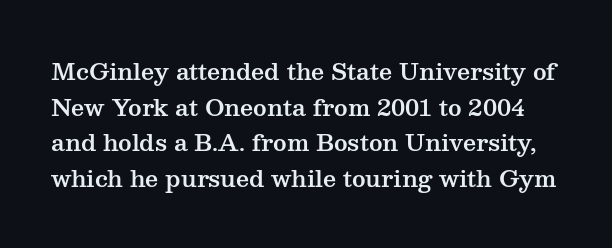
These lines sit exactly where default settings would place them. Letters rest on an invisible, unmarked baseline. When letters stand straight like this, we call the style roman or upright. No extra tracking has been applied to these lines.
